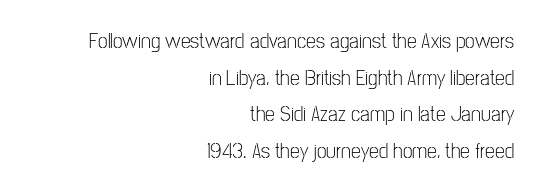
{"italic": "no", "bold": "no", "underline": "no", "align": "right", "line_spacing": "normal", "line_spacing_ratio": 1.67, "letter_spacing": "normal", "letter_spacing_em": 0.0, "glyph_px": 22}
